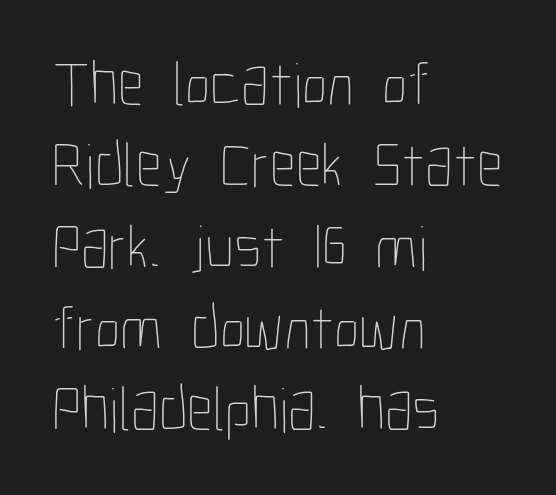
{"italic": "no", "bold": "no", "weight": "thin", "width": "condensed", "stroke_contrast": "low", "x_height": "medium", "monospaced": "no", "underline": "no", "align": "left", "line_spacing": "normal", "line_spacing_ratio": 1.27, "letter_spacing": "normal", "letter_spacing_em": 0.0, "glyph_px": 64}
